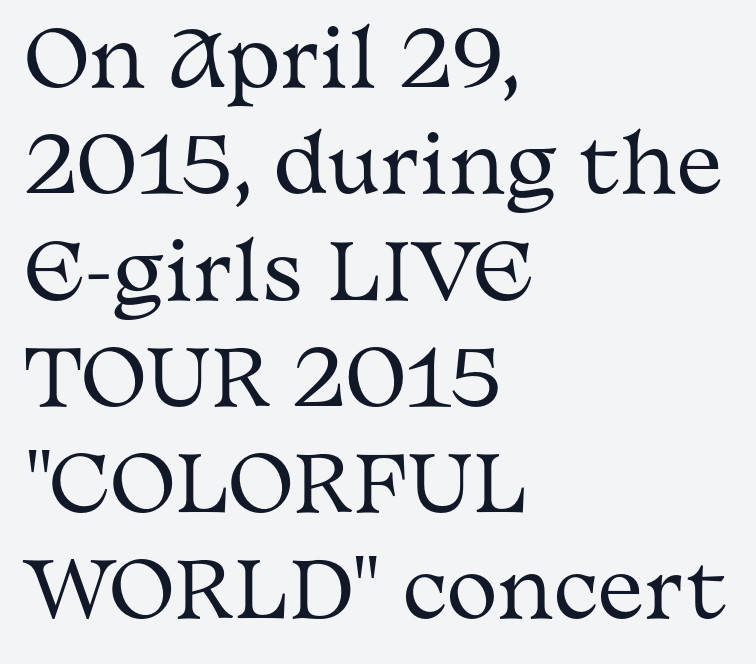
Q: Is the text bold? A: No.
Q: Is the text italic (slanted)? A: No, it is upright.
Q: Is the typeface a serif or a sans-serif typeface? A: Serif.
Q: Is the text underlined? A: No.
Q: How is the paragraph aligned? A: Left-aligned.
Q: Is the spacing between letters normal or unusually wide? A: Normal.
Q: Is the spacing between lines tight, normal or loose? A: Normal.
Q: Width (condensed, normal, or wide)? A: Wide.
Q: Stroke contrast? A: Medium.
Q: x-height? A: Medium.
Q: Monospaced? A: No.
